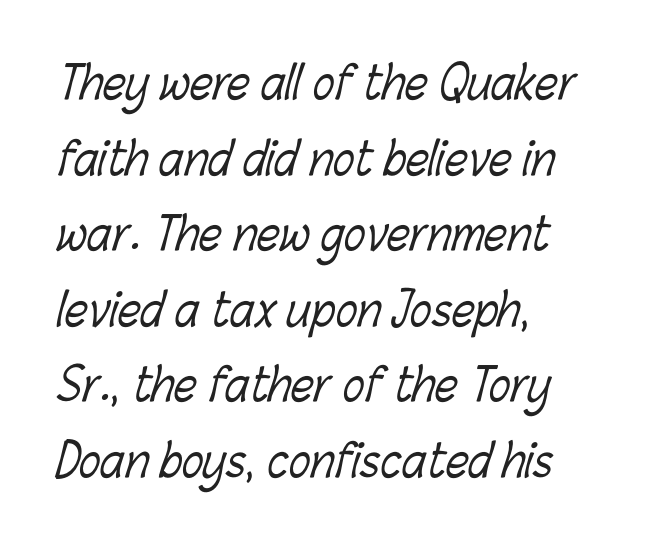
Horizontal bands of white between lines are of average thickness. The specimen omits any rule beneath the text block's lines. Horizontally, the lines are justified to the leading edge only. Looks like regular typesetting: each glyph gets only the width it needs. What stands out about the letter spacing? Nothing — it is the standard amount. Weight: in the light-to-regular range.
